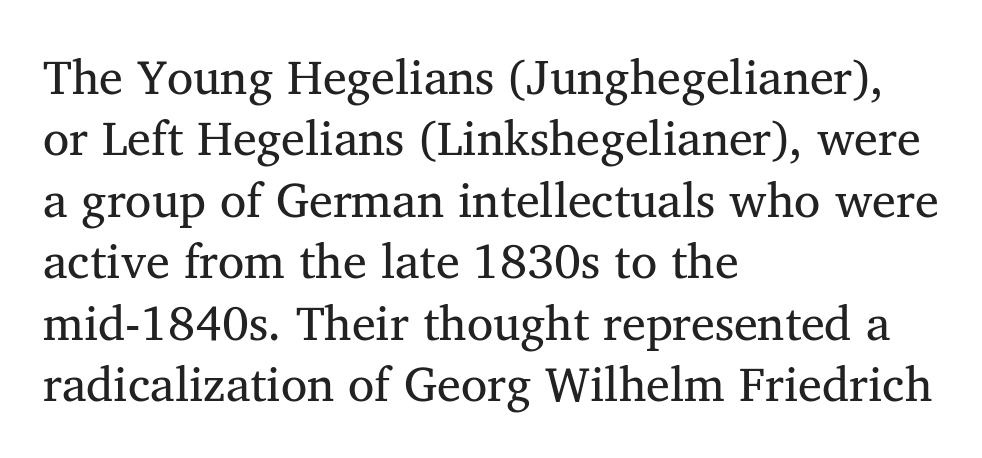
The image shows 48 px regular-weight serif type; set left-aligned, normal line spacing (1.28x), normal letter spacing, not underlined; medium stroke contrast and a medium x-height.
